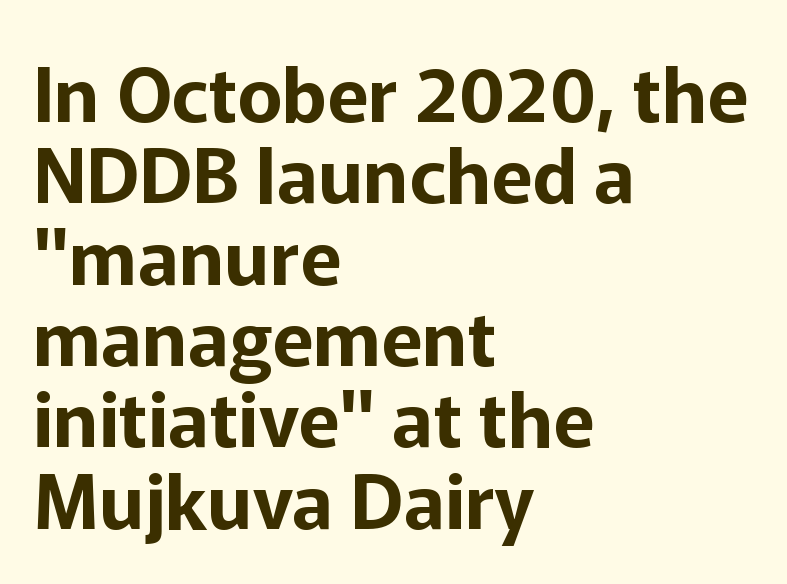
You could not count columns in this text — the font is proportionally spaced. A roman cut, with each character standing at attention. Beneath every word, the page is bare. The text was rendered using a sans face with plain stroke endings.
